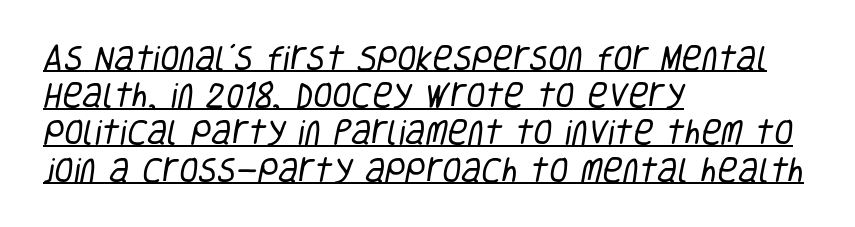
Q: Is the text bold? A: No.
Q: Is the typeface a serif or a sans-serif typeface? A: Sans-serif.
Q: Is the text underlined? A: Yes.
Q: How is the paragraph aligned? A: Left-aligned.
Q: Is the spacing between letters normal or unusually wide? A: Normal.
Q: Is the spacing between lines tight, normal or loose? A: Normal.
Q: Width (condensed, normal, or wide)? A: Condensed.
Q: Stroke contrast? A: Low.
Q: x-height? A: Large.
Q: Monospaced? A: No.
